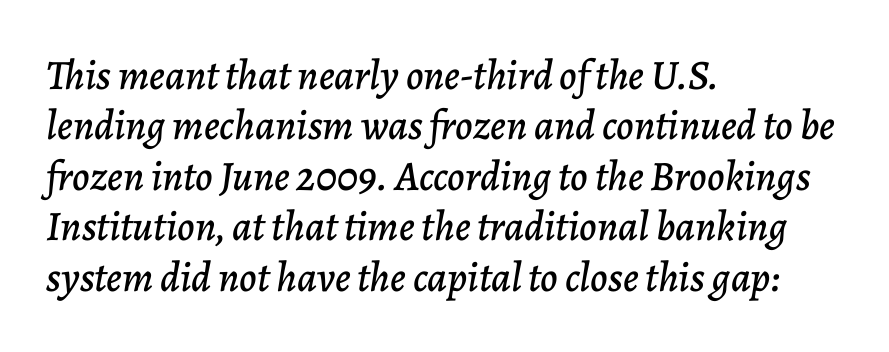
A typesetter would mark this as italic. Reading down the block, your eye returns to a fixed left position each line. Spacing verdict: proportional, widths tailored to each character. Bare-footed words on every line. The line texture is even and compact thanks to regular tracking.
